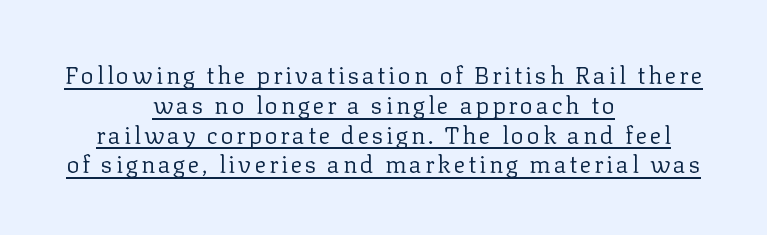
{"italic": "no", "bold": "no", "underline": "yes", "align": "center", "line_spacing_ratio": 1.24, "glyph_px": 24}
